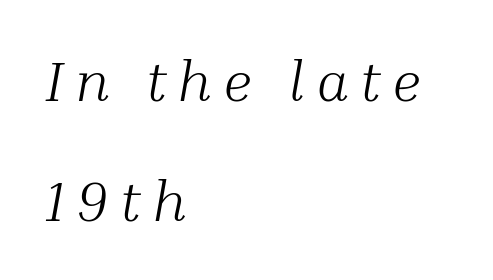
{"serif": "yes", "italic": "yes", "lean": "right", "slant_degrees": 10, "bold": "no", "weight": "light", "width": "normal", "stroke_contrast": "medium", "x_height": "medium", "monospaced": "no", "underline": "no", "align": "left", "line_spacing": "loose", "line_spacing_ratio": 2.11, "letter_spacing": "wide", "letter_spacing_em": 0.2, "glyph_px": 57}
